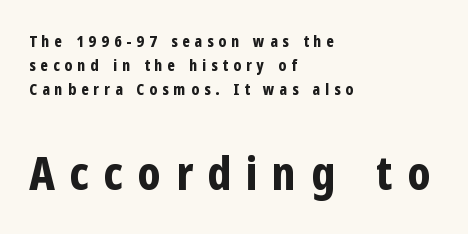
The image shows 47 px bold, condensed sans-serif type, upright; set left-aligned, normal line spacing (1.51x), unusually wide letter spacing (+0.31 em), not underlined; the second (bottom) block is 2.94x larger; low stroke contrast and a medium x-height.
